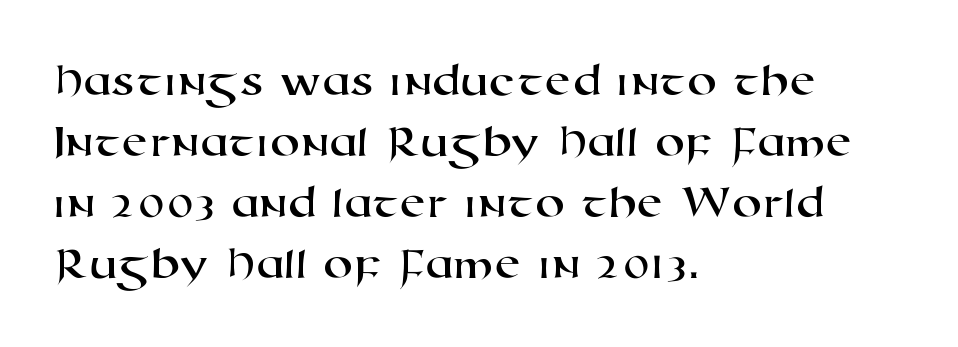
Q: Is the typeface a serif or a sans-serif typeface? A: Sans-serif.
Q: Is the text underlined? A: No.
Q: How is the paragraph aligned? A: Left-aligned.
Q: Is the spacing between letters normal or unusually wide? A: Normal.
Q: Is the spacing between lines tight, normal or loose? A: Normal.
Q: Width (condensed, normal, or wide)? A: Wide.
Q: Stroke contrast? A: High.
Q: x-height? A: Medium.
Q: Monospaced? A: No.
